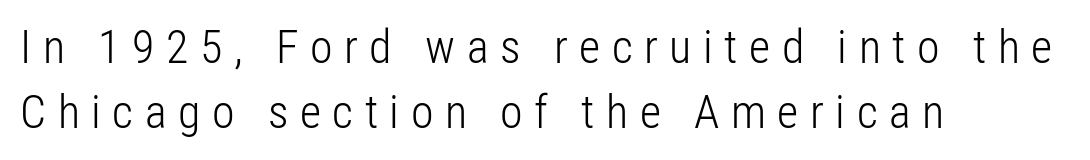
The space beneath each line is pristine and unruled. The weight would be labelled regular, book, light, or lighter still. What kind of face is this? One without serifs — a sans. Posture: straight, roman, zero tilt.
